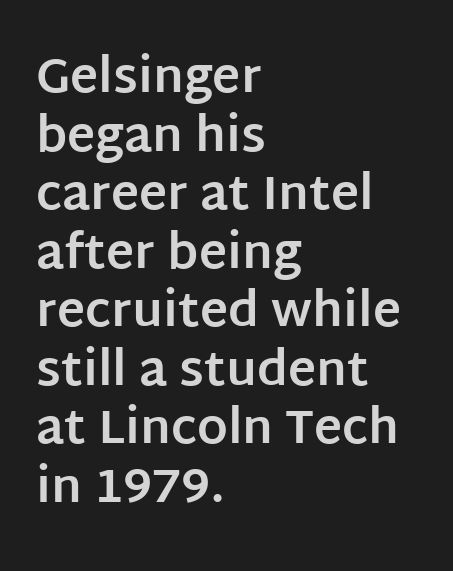
{"serif": "no", "italic": "no", "bold": "yes", "weight": "bold", "width": "normal", "stroke_contrast": "low", "x_height": "large", "monospaced": "no", "underline": "no", "align": "left", "line_spacing_ratio": 1.22, "letter_spacing": "normal", "letter_spacing_em": 0.0, "glyph_px": 48}
